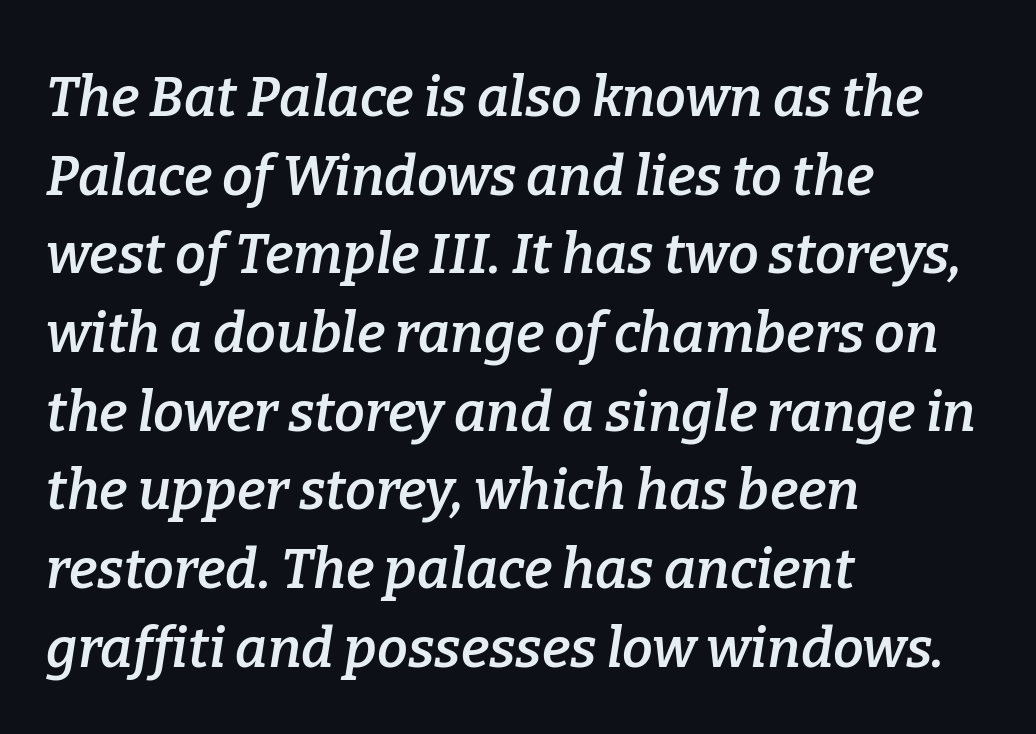
Q: Is the text bold? A: Semi-bold.
Q: Is the text italic (slanted)? A: Yes, it leans right by about 9 degrees.
Q: Is the typeface a serif or a sans-serif typeface? A: Serif.
Q: Is the text underlined? A: No.
Q: How is the paragraph aligned? A: Left-aligned.
Q: Is the spacing between letters normal or unusually wide? A: Normal.
Q: Is the spacing between lines tight, normal or loose? A: Normal.
Q: Width (condensed, normal, or wide)? A: Normal.
Q: Stroke contrast? A: Low.
Q: x-height? A: Medium.
Q: Monospaced? A: No.
